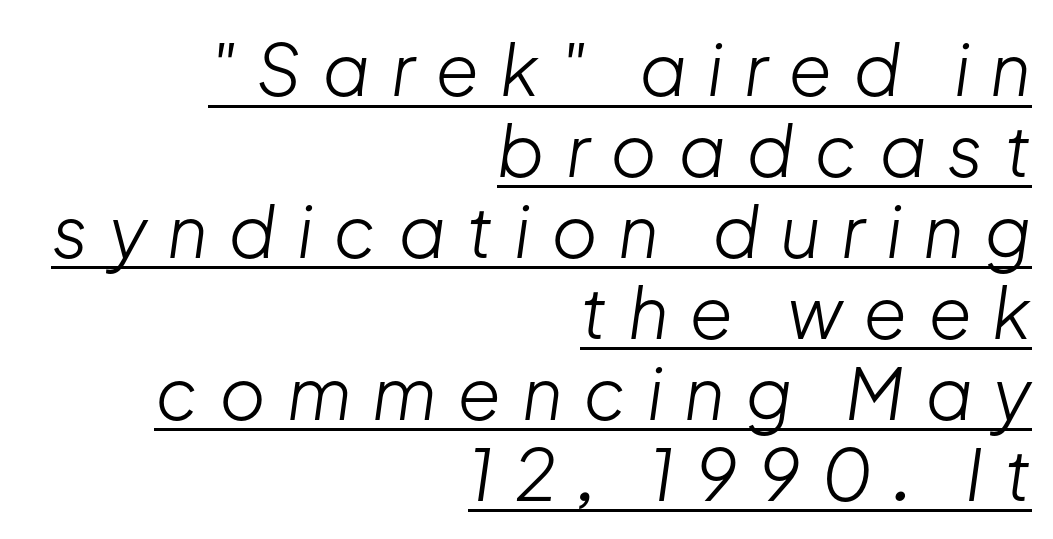
{"italic": "yes", "lean": "right", "slant_degrees": 8, "bold": "no", "weight": "light", "width": "normal", "stroke_contrast": "low", "x_height": "medium", "monospaced": "no", "underline": "yes", "align": "right", "line_spacing": "tight", "line_spacing_ratio": 1.14, "letter_spacing": "wide", "letter_spacing_em": 0.29, "glyph_px": 71}
